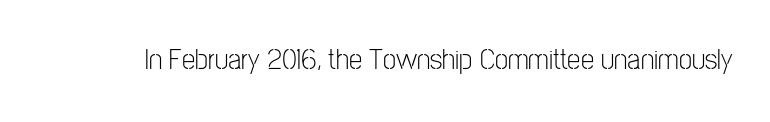
{"serif": "no", "italic": "no", "bold": "no", "weight": "light", "width": "condensed", "stroke_contrast": "low", "x_height": "medium", "monospaced": "no", "underline": "no", "letter_spacing": "normal", "letter_spacing_em": 0.0, "glyph_px": 30}
